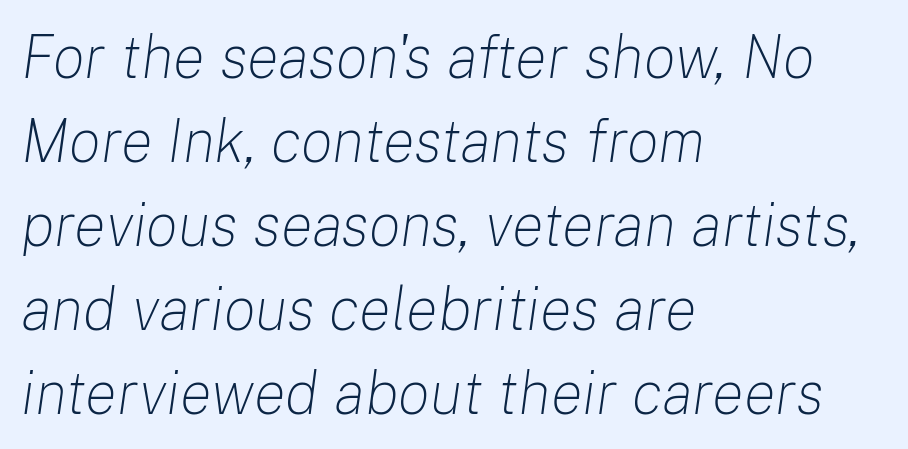
Q: Is the text bold? A: No.
Q: Is the text italic (slanted)? A: Yes, it leans right by about 8 degrees.
Q: Is the text underlined? A: No.
Q: How is the paragraph aligned? A: Left-aligned.
Q: Is the spacing between letters normal or unusually wide? A: Normal.
Q: Is the spacing between lines tight, normal or loose? A: Normal.
Q: Width (condensed, normal, or wide)? A: Normal.
Q: Stroke contrast? A: Low.
Q: x-height? A: Medium.
Q: Monospaced? A: No.
